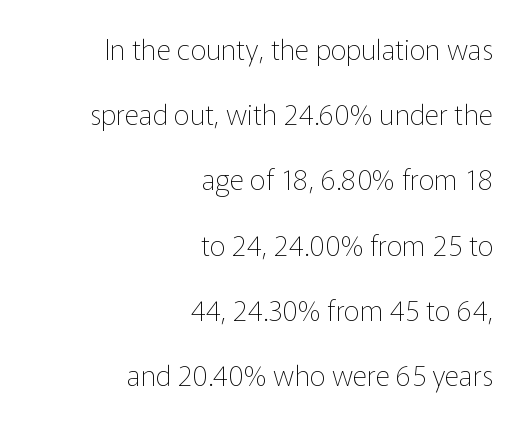
Q: Is the text bold? A: No.
Q: Is the text italic (slanted)? A: No, it is upright.
Q: Is the typeface a serif or a sans-serif typeface? A: Sans-serif.
Q: Is the text underlined? A: No.
Q: How is the paragraph aligned? A: Right-aligned.
Q: Is the spacing between letters normal or unusually wide? A: Normal.
Q: Is the spacing between lines tight, normal or loose? A: Loose.
Q: Width (condensed, normal, or wide)? A: Normal.
Q: Stroke contrast? A: Low.
Q: x-height? A: Medium.
Q: Monospaced? A: No.
